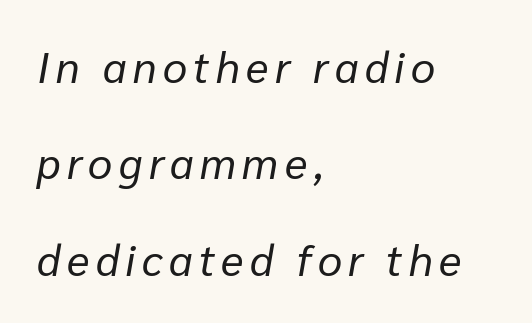
Q: Is the text bold? A: No.
Q: Is the text italic (slanted)? A: Yes, it leans right by about 10 degrees.
Q: Is the text underlined? A: No.
Q: How is the paragraph aligned? A: Left-aligned.
Q: Is the spacing between lines tight, normal or loose? A: Loose.
Q: Width (condensed, normal, or wide)? A: Normal.
Q: Stroke contrast? A: Low.
Q: x-height? A: Medium.
Q: Monospaced? A: No.
